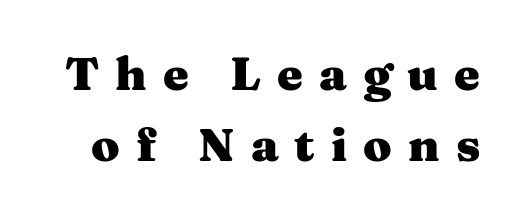
Anything drawn beneath the words? Only blank space. Is this a sans? No — the strokes have serifs. How are the letters spaced? Widely, with obvious added tracking. This sample has the flowing, uneven cadence of proportional lettering. You'd pick this weight for a headline — it's a proper bold.
